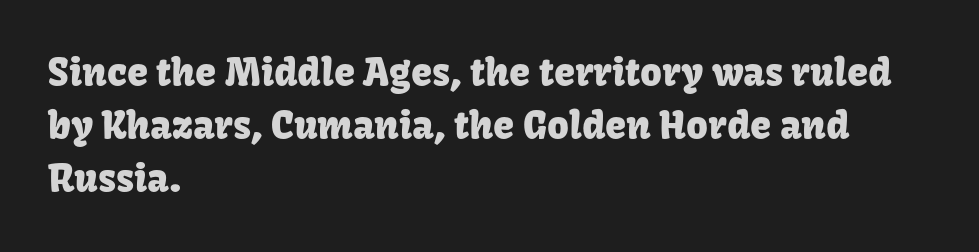
The image shows 38 px sans-serif type, upright; set left-aligned, normal line spacing (1.4x), normal letter spacing, not underlined; low stroke contrast and a medium x-height.
